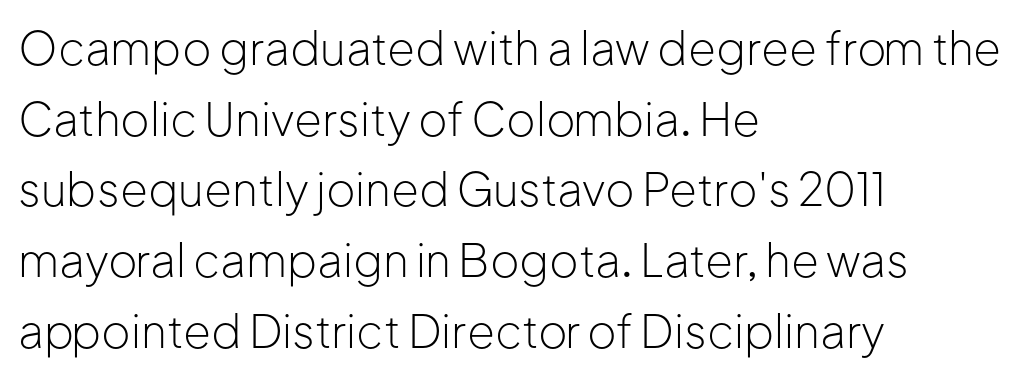
{"serif": "no", "italic": "no", "bold": "no", "weight": "light", "width": "normal", "stroke_contrast": "low", "x_height": "medium", "monospaced": "no", "underline": "no", "align": "left", "line_spacing": "normal", "line_spacing_ratio": 1.57, "letter_spacing": "normal", "letter_spacing_em": 0.0, "glyph_px": 45}
